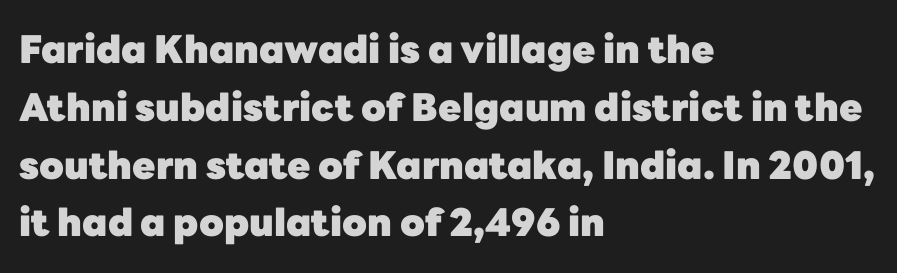
Q: Is the text bold? A: Yes.
Q: Is the text italic (slanted)? A: No, it is upright.
Q: Is the typeface a serif or a sans-serif typeface? A: Sans-serif.
Q: Is the text underlined? A: No.
Q: How is the paragraph aligned? A: Left-aligned.
Q: Is the spacing between letters normal or unusually wide? A: Normal.
Q: Is the spacing between lines tight, normal or loose? A: Normal.
Q: Width (condensed, normal, or wide)? A: Normal.
Q: Stroke contrast? A: Low.
Q: x-height? A: Medium.
Q: Monospaced? A: No.
